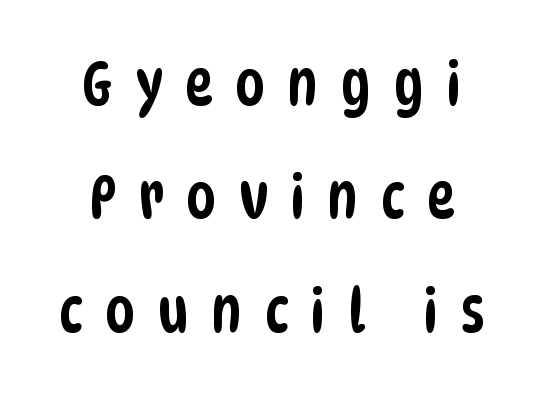
{"serif": "no", "width": "condensed", "stroke_contrast": "low", "x_height": "large", "monospaced": "no", "underline": "no", "align": "center", "line_spacing_ratio": 1.86, "letter_spacing": "wide", "letter_spacing_em": 0.36, "glyph_px": 61}
